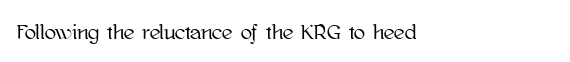
Q: Is the text italic (slanted)? A: No, it is upright.
Q: Is the text underlined? A: No.
Q: How is the paragraph aligned? A: Left-aligned.
Q: Is the spacing between letters normal or unusually wide? A: Normal.
